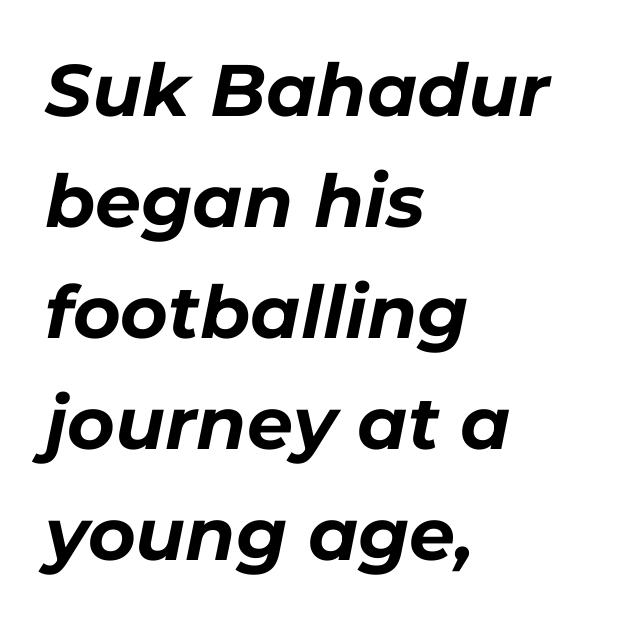
The image shows 73 px bold type, italic (leaning right); set left-aligned, normal line spacing (1.52x), normal letter spacing, not underlined; low stroke contrast and a medium x-height.
